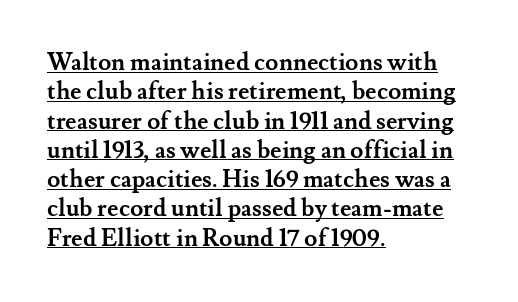
The image shows 24 px bold type, upright; set left-aligned, line spacing 1.22x, normal letter spacing, underlined.
